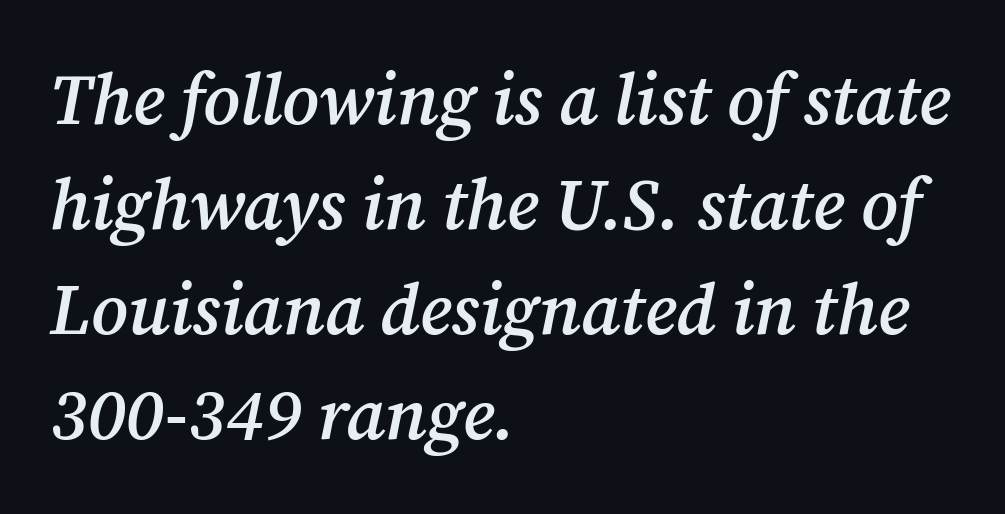
Q: Is the text bold? A: Semi-bold.
Q: Is the text italic (slanted)? A: Yes, it leans right by about 12 degrees.
Q: Is the typeface a serif or a sans-serif typeface? A: Serif.
Q: Is the text underlined? A: No.
Q: How is the paragraph aligned? A: Left-aligned.
Q: Is the spacing between letters normal or unusually wide? A: Normal.
Q: Is the spacing between lines tight, normal or loose? A: Normal.
Q: Width (condensed, normal, or wide)? A: Normal.
Q: Stroke contrast? A: Medium.
Q: x-height? A: Medium.
Q: Monospaced? A: No.
